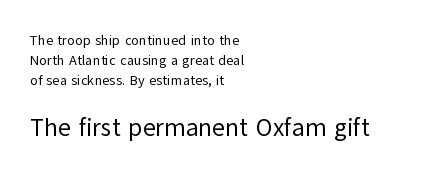
The image shows 25 px text type, upright; set left-aligned, normal line spacing (1.44x), normal letter spacing, not underlined; the second (bottom) block is 1.79x larger.
